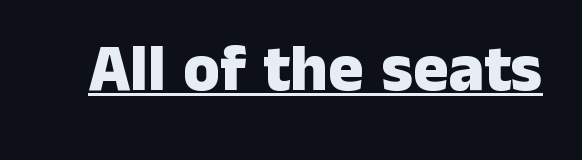
{"serif": "no", "italic": "no", "bold": "yes", "weight": "heavy", "width": "normal", "stroke_contrast": "low", "x_height": "medium", "monospaced": "no", "underline": "yes", "letter_spacing": "normal", "letter_spacing_em": 0.0, "glyph_px": 66}
